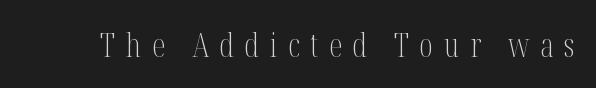
The image shows 33 px light, condensed serif type, upright; set unusually wide letter spacing (+0.32 em), not underlined; medium stroke contrast and a medium x-height.
